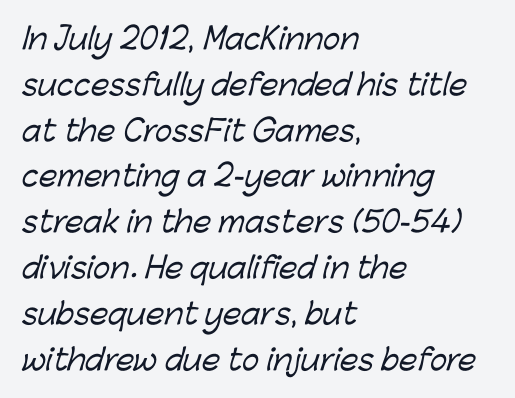
Think of a printed novel: that variable character pitch is what you see here. This sample uses plain, unmodified letter spacing. Every row of glyphs begins at an identical x-position on the left. Type without underlining.
